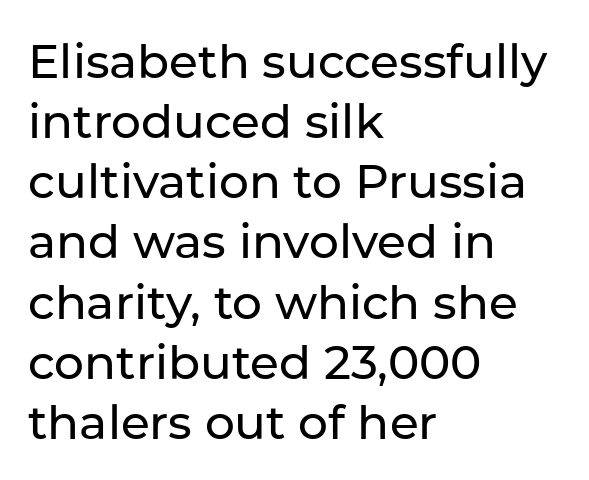
Q: Is the text italic (slanted)? A: No, it is upright.
Q: Is the typeface a serif or a sans-serif typeface? A: Sans-serif.
Q: Is the text underlined? A: No.
Q: How is the paragraph aligned? A: Left-aligned.
Q: Is the spacing between letters normal or unusually wide? A: Normal.
Q: Is the spacing between lines tight, normal or loose? A: Normal.
Q: Width (condensed, normal, or wide)? A: Normal.
Q: Stroke contrast? A: Low.
Q: x-height? A: Medium.
Q: Monospaced? A: No.
